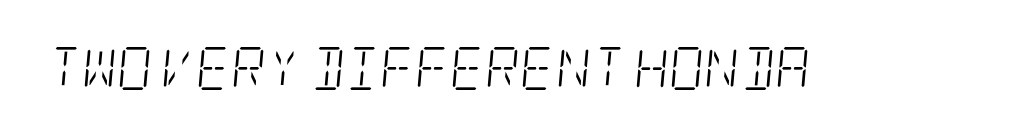
Characters are canted at an angle relative to the baseline's perpendicular. This sample uses plain, unmodified letter spacing. Unmarked baselines from the first word to the last. Is the type heavy? It reads as light-to-regular instead. Are there feet on the stems? There are — it's a serif.
